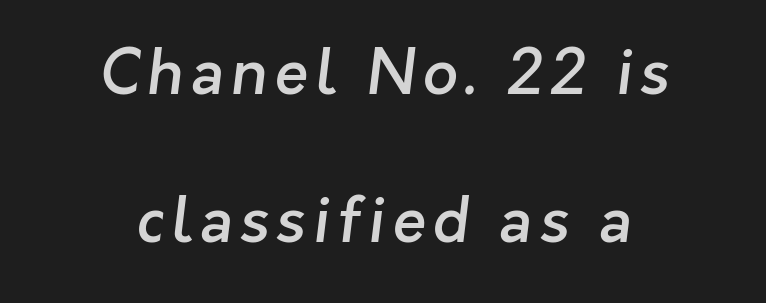
Think of a printed novel: that variable character pitch is what you see here. In terms of letterform style, serifs are entirely absent. Anything drawn beneath the words? Only blank space. Students, observe: this is what heavily led, spacious text looks like. Notice the strokes are somewhat thickened but not fully heavy: this is a semibold. Each line is balanced around a shared central axis.
